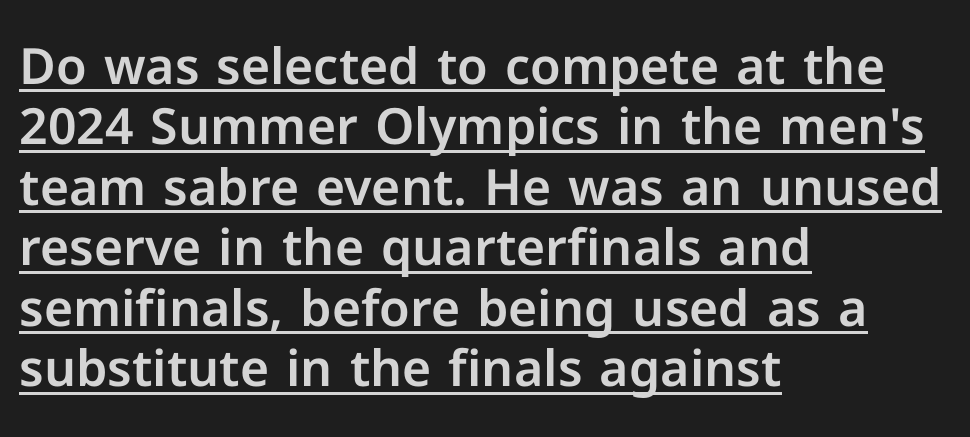
Q: Is the text italic (slanted)? A: No, it is upright.
Q: Is the typeface a serif or a sans-serif typeface? A: Sans-serif.
Q: Is the text underlined? A: Yes.
Q: How is the paragraph aligned? A: Left-aligned.
Q: Is the spacing between letters normal or unusually wide? A: Normal.
Q: Width (condensed, normal, or wide)? A: Normal.
Q: Stroke contrast? A: Low.
Q: x-height? A: Medium.
Q: Monospaced? A: No.
